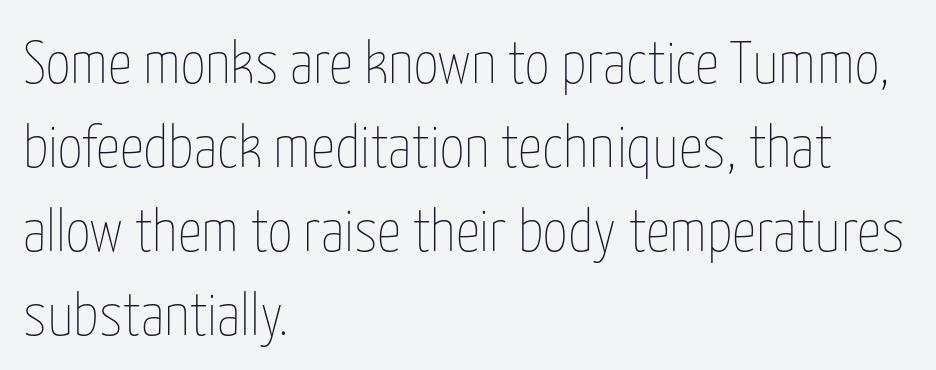
Q: Is the text bold? A: No.
Q: Is the text italic (slanted)? A: No, it is upright.
Q: Is the text underlined? A: No.
Q: How is the paragraph aligned? A: Left-aligned.
Q: Is the spacing between letters normal or unusually wide? A: Normal.
Q: Is the spacing between lines tight, normal or loose? A: Normal.
Q: Width (condensed, normal, or wide)? A: Condensed.
Q: Stroke contrast? A: Low.
Q: x-height? A: Medium.
Q: Monospaced? A: No.
